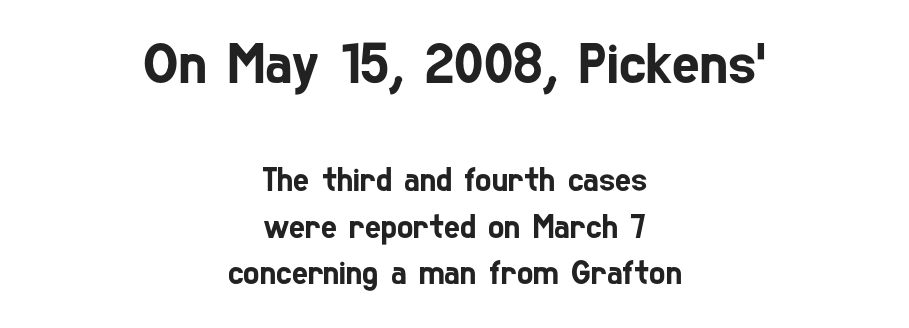
Q: Is the typeface a serif or a sans-serif typeface? A: Sans-serif.
Q: Is the text underlined? A: No.
Q: How is the paragraph aligned? A: Centered.
Q: Is the spacing between letters normal or unusually wide? A: Normal.
Q: Is the spacing between lines tight, normal or loose? A: Normal.
Q: Which block of text is set in a larger size, the first (top) or the second (bottom)? A: The first (top) one.
Q: Width (condensed, normal, or wide)? A: Condensed.
Q: Stroke contrast? A: Low.
Q: x-height? A: Medium.
Q: Monospaced? A: No.
